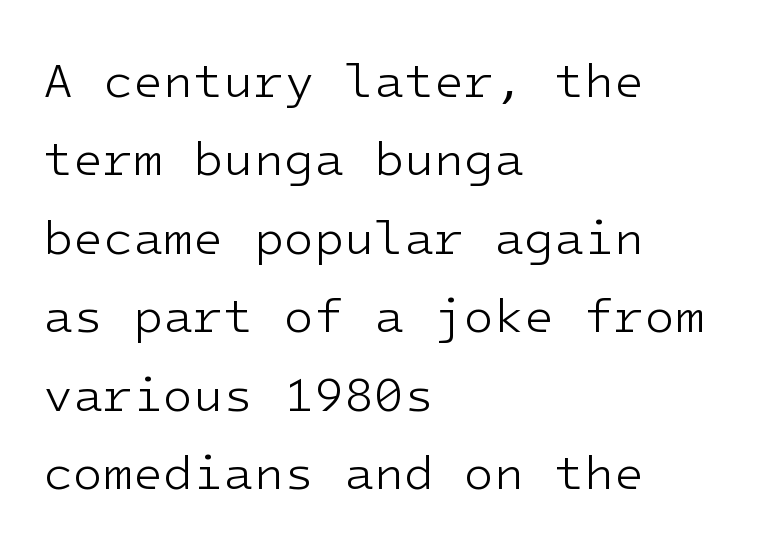
The passage is arranged the way most books set body copy — flush left. In terms of leading, this rendering sits right in the middle. What kind of face is this? One without serifs — a sans. Decoration check: the copy has no underline.
